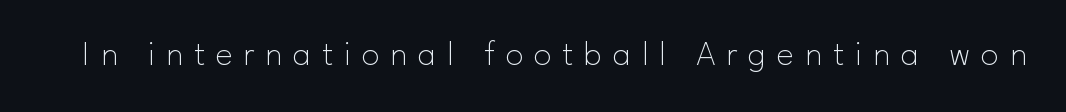
{"serif": "no", "italic": "no", "bold": "no", "weight": "thin", "width": "normal", "stroke_contrast": "low", "x_height": "small", "monospaced": "no", "underline": "no", "letter_spacing": "wide", "letter_spacing_em": 0.3, "glyph_px": 36}
